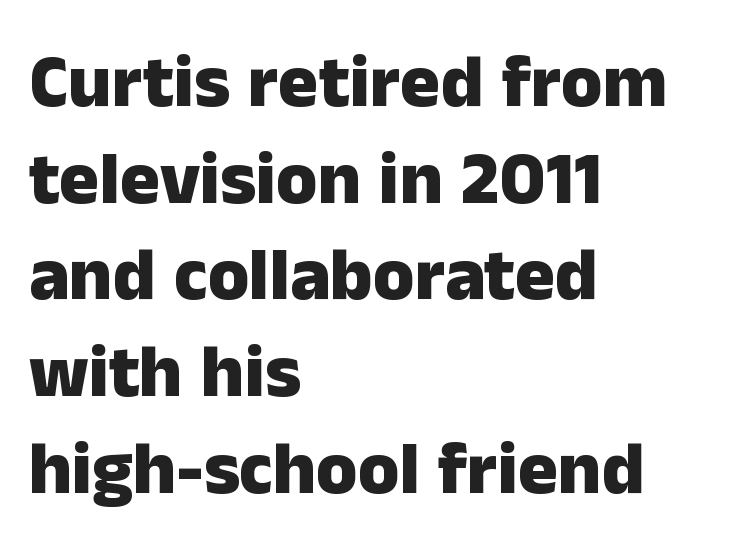
Q: Is the text bold? A: Yes.
Q: Is the text italic (slanted)? A: No, it is upright.
Q: Is the typeface a serif or a sans-serif typeface? A: Sans-serif.
Q: Is the text underlined? A: No.
Q: How is the paragraph aligned? A: Left-aligned.
Q: Is the spacing between letters normal or unusually wide? A: Normal.
Q: Is the spacing between lines tight, normal or loose? A: Normal.
Q: Width (condensed, normal, or wide)? A: Normal.
Q: Stroke contrast? A: Low.
Q: x-height? A: Medium.
Q: Monospaced? A: No.
